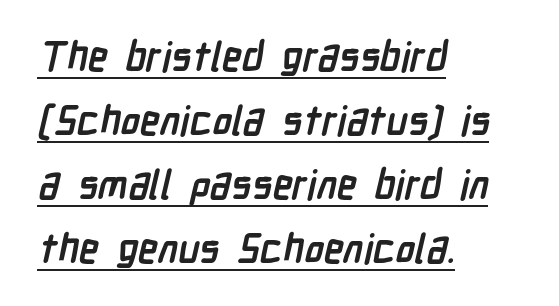
Weight: bold. Underlining? Definitely there. Where is the straight margin? On the left. Character widths vary here, with narrow letters taking less room than wide ones. Honestly, the row spacing looks completely unremarkable. How are the letters spaced? Ordinarily, with no added tracking.
